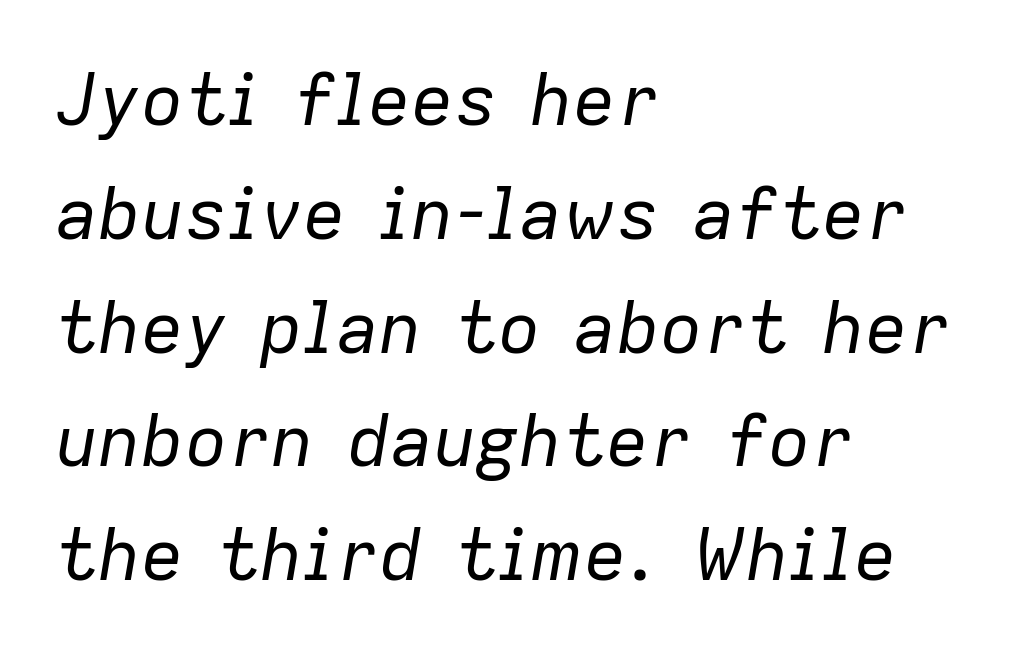
The image shows 72 px regular-weight type, italic (leaning right); set left-aligned, normal line spacing (1.58x), normal letter spacing, not underlined; low stroke contrast and a medium x-height.
